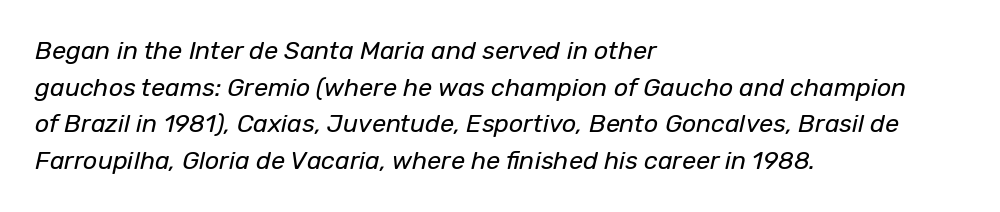
Q: Is the text bold? A: No.
Q: Is the text italic (slanted)? A: Yes, it leans right by about 12 degrees.
Q: Is the text underlined? A: No.
Q: How is the paragraph aligned? A: Left-aligned.
Q: Is the spacing between letters normal or unusually wide? A: Normal.
Q: Is the spacing between lines tight, normal or loose? A: Normal.
